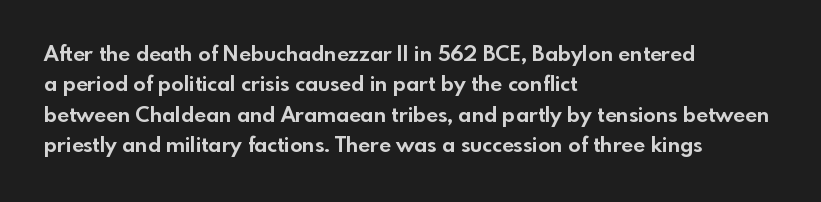
Notice how the stems are strictly vertical — no italics here. These words are printed bold, with thick strokes throughout. Leading: standard. You could call the tracking neutral — neither tight nor loose. The rendering anchors every line to the left-hand side. The words here are not underlined.
